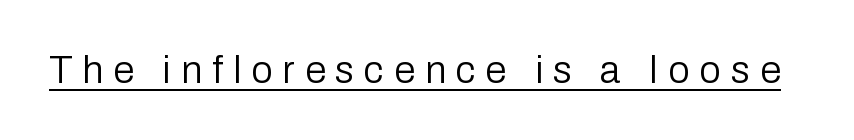
Students, note that the glyphs here are deliberately spaced far apart. Weight class: somewhere from thin through regular. Every word sits above its own underline. Proportional: the letters do not fall into vertical columns.
